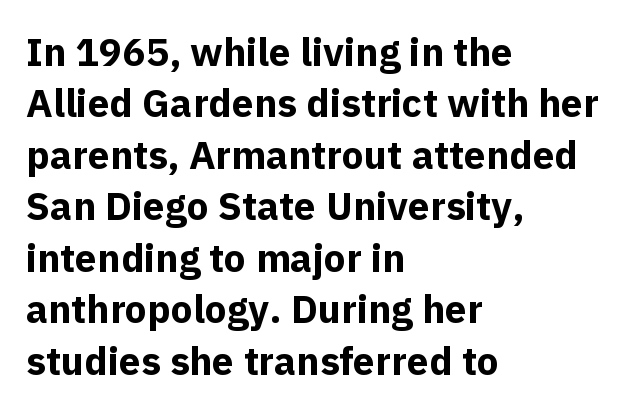
Spacing between characters is what you'd get straight out of the box. The space directly below the letters is spotless. Regular leading. On the weight axis this lands at bold, roughly 700. The lettering holds an erect, upright posture throughout.
